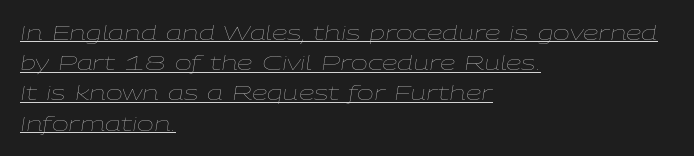
The image shows 20 px text type, italic (leaning right); set left-aligned, normal line spacing (1.51x), normal letter spacing, underlined.
